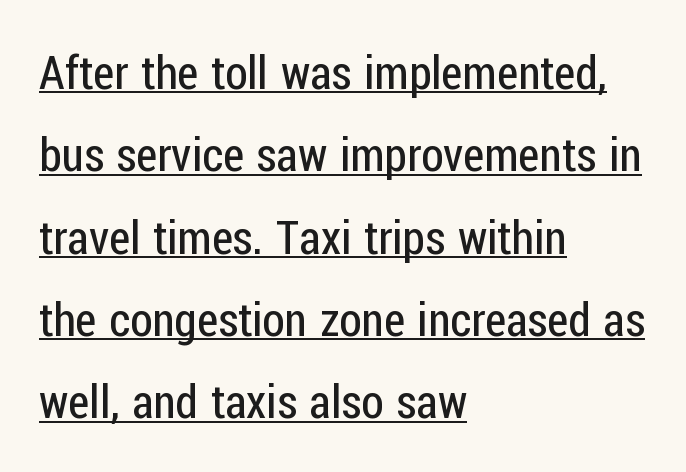
Q: Is the text bold? A: No.
Q: Is the text italic (slanted)? A: No, it is upright.
Q: Is the typeface a serif or a sans-serif typeface? A: Sans-serif.
Q: Is the text underlined? A: Yes.
Q: How is the paragraph aligned? A: Left-aligned.
Q: Is the spacing between letters normal or unusually wide? A: Normal.
Q: Width (condensed, normal, or wide)? A: Condensed.
Q: Stroke contrast? A: Low.
Q: x-height? A: Medium.
Q: Monospaced? A: No.
